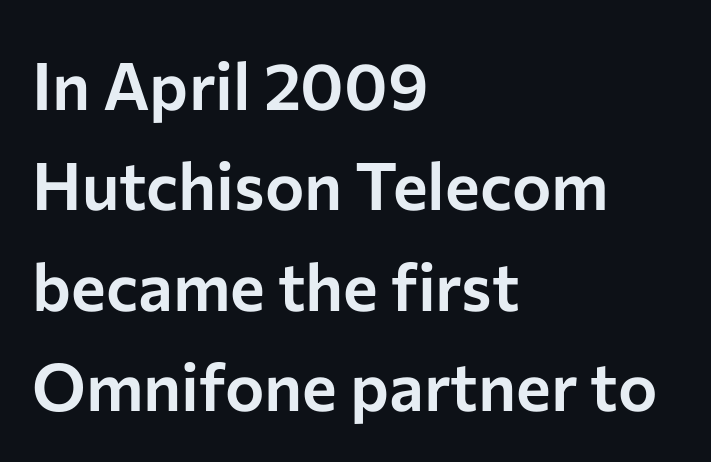
Q: Is the text italic (slanted)? A: No, it is upright.
Q: Is the typeface a serif or a sans-serif typeface? A: Sans-serif.
Q: Is the text underlined? A: No.
Q: How is the paragraph aligned? A: Left-aligned.
Q: Is the spacing between letters normal or unusually wide? A: Normal.
Q: Is the spacing between lines tight, normal or loose? A: Normal.
Q: Width (condensed, normal, or wide)? A: Normal.
Q: Stroke contrast? A: Low.
Q: x-height? A: Medium.
Q: Monospaced? A: No.
